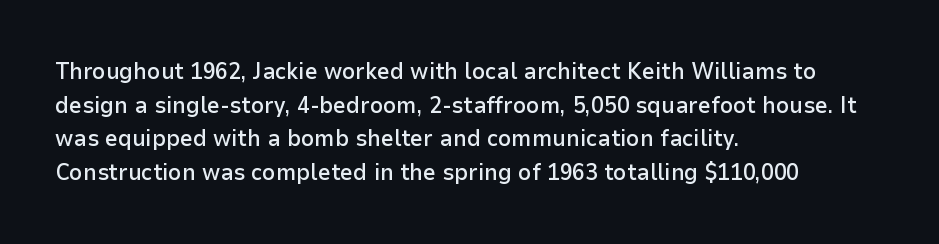
{"italic": "no", "bold": "semi", "underline": "no", "align": "left", "line_spacing": "normal", "line_spacing_ratio": 1.46, "letter_spacing": "normal", "letter_spacing_em": 0.0, "glyph_px": 23}
